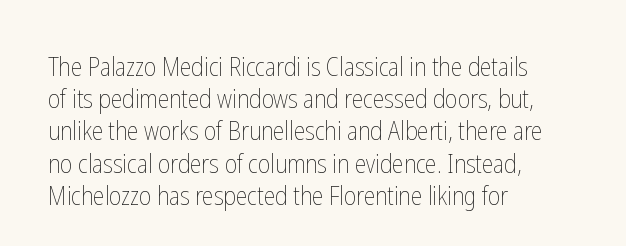
{"italic": "no", "bold": "no", "underline": "no", "align": "left", "line_spacing_ratio": 1.24, "letter_spacing": "normal", "letter_spacing_em": 0.0, "glyph_px": 26}
